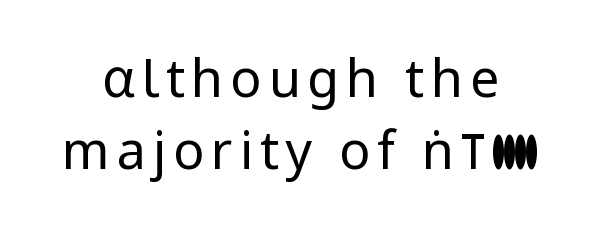
{"serif": "no", "italic": "no", "bold": "no", "weight": "regular", "width": "normal", "stroke_contrast": "low", "x_height": "medium", "monospaced": "no", "underline": "no", "line_spacing": "normal", "line_spacing_ratio": 1.38, "glyph_px": 52}
